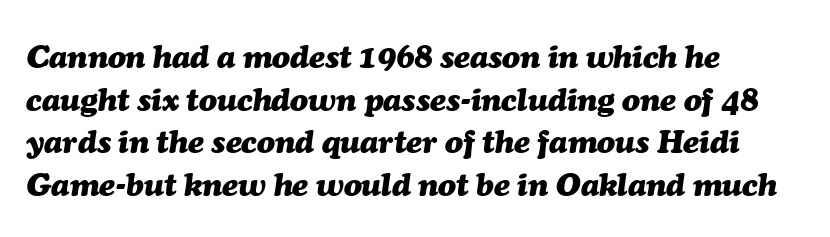
{"italic": "yes", "lean": "right", "slant_degrees": 7, "bold": "yes", "weight": "heavy", "width": "normal", "stroke_contrast": "medium", "x_height": "medium", "monospaced": "no", "underline": "no", "align": "left", "line_spacing": "normal", "line_spacing_ratio": 1.29, "letter_spacing": "normal", "letter_spacing_em": 0.0, "glyph_px": 33}
